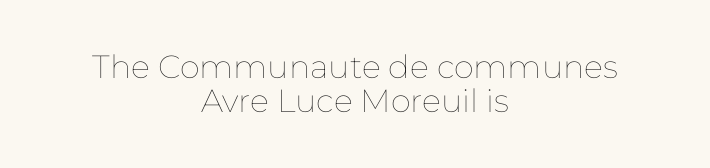
You could barely slide anything between these rows. Weight: in the light-to-regular range. Letter spacing: default. Rule under the text: the space is simply empty. Italic: no, the glyphs are upright roman.
